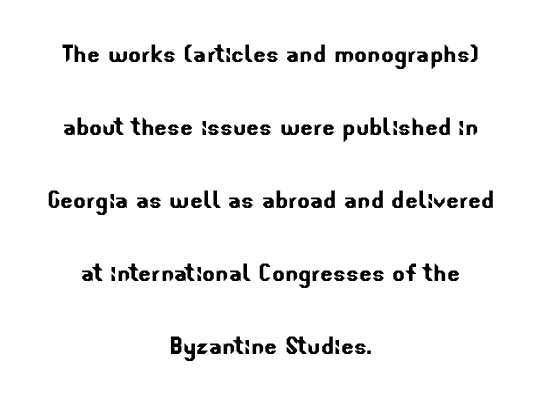
{"serif": "no", "width": "normal", "stroke_contrast": "low", "x_height": "small", "monospaced": "no", "underline": "no", "align": "center", "line_spacing": "loose", "line_spacing_ratio": 2.43, "letter_spacing": "normal", "letter_spacing_em": 0.0, "glyph_px": 30}
